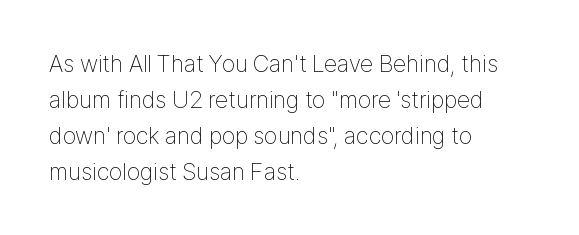
{"italic": "no", "bold": "no", "underline": "no", "align": "left", "line_spacing": "normal", "line_spacing_ratio": 1.5, "letter_spacing": "normal", "letter_spacing_em": 0.0, "glyph_px": 24}
